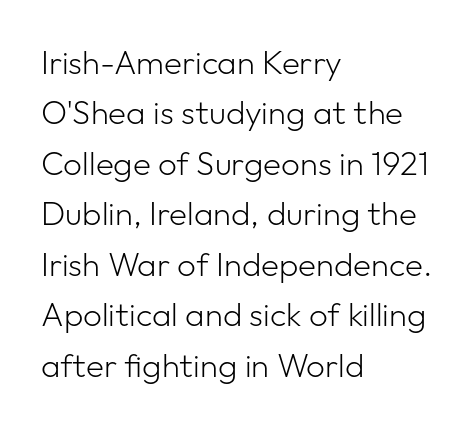
Weight class: somewhere from thin through regular. Honestly, the row spacing looks completely unremarkable. This sample has the flowing, uneven cadence of proportional lettering. A typesetter would call this zero additional tracking. Typeset ragged right — the left edge is the straight one. Honestly, there is no underline to notice here at all.
